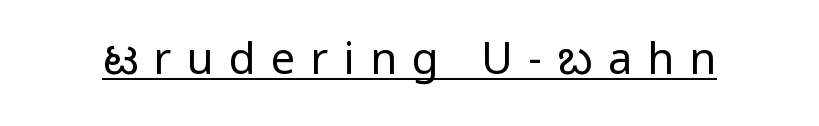
Q: Is the text bold? A: No.
Q: Is the text italic (slanted)? A: No, it is upright.
Q: Is the typeface a serif or a sans-serif typeface? A: Sans-serif.
Q: Is the text underlined? A: Yes.
Q: Is the spacing between letters normal or unusually wide? A: Unusually wide.
Q: Width (condensed, normal, or wide)? A: Condensed.
Q: Stroke contrast? A: Low.
